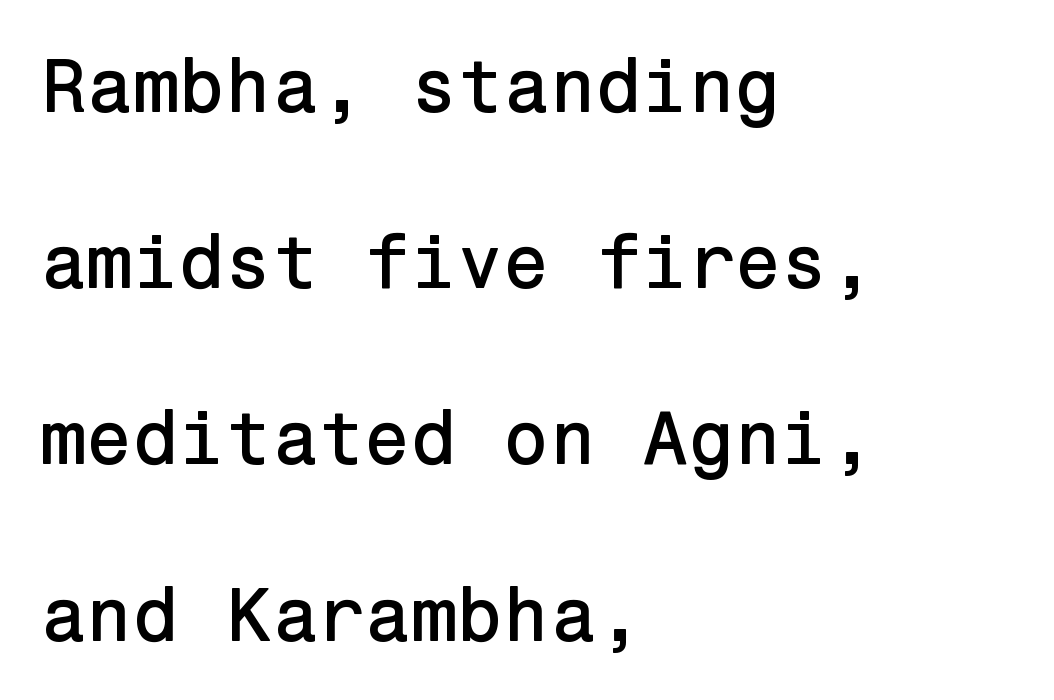
{"serif": "no", "italic": "no", "width": "normal", "stroke_contrast": "low", "x_height": "medium", "underline": "no", "align": "left", "line_spacing": "loose", "line_spacing_ratio": 2.35, "letter_spacing": "normal", "letter_spacing_em": 0.0, "glyph_px": 75}
